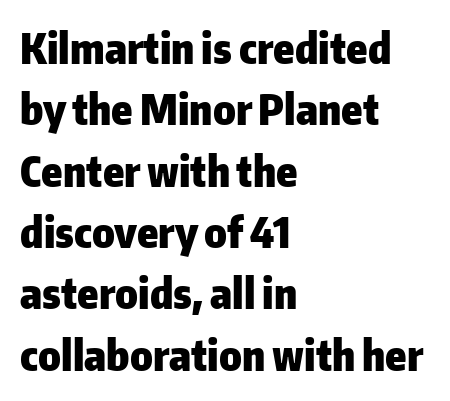
The passage shown is not underscored anywhere. The letters stand straight up with perfectly vertical stems. The block of text has a typical density, with ordinary space between rows. The face used here has the dense, thick strokes of a bold.
